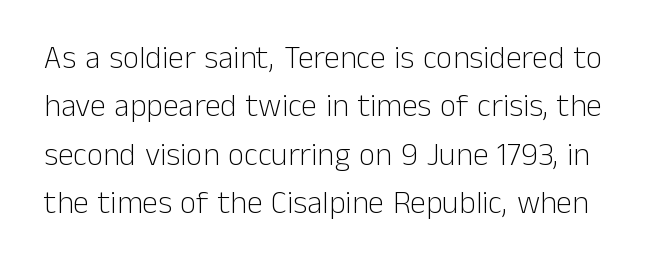
The image shows 32 px light sans-serif type, upright; set normal line spacing (1.51x), normal letter spacing, not underlined; low stroke contrast and a medium x-height.
